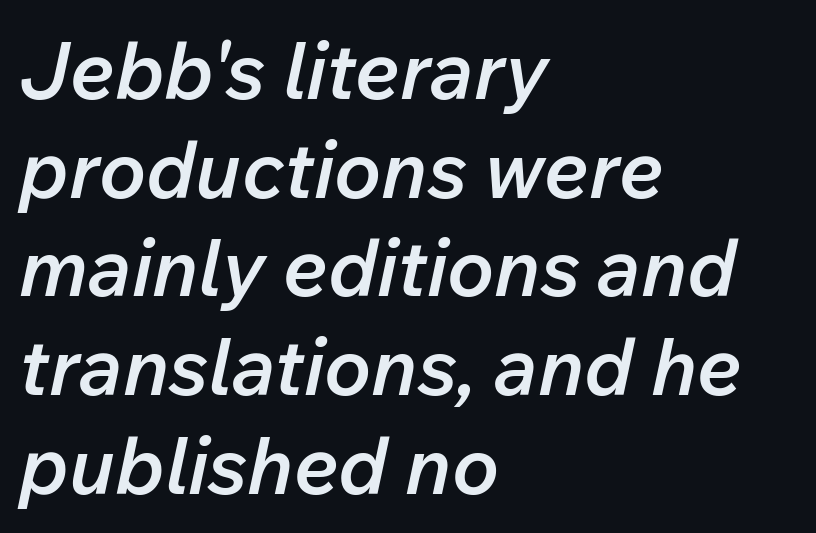
{"italic": "yes", "lean": "right", "slant_degrees": 12, "bold": "semi", "weight": "semibold", "width": "normal", "stroke_contrast": "low", "x_height": "medium", "monospaced": "no", "underline": "no", "align": "left", "line_spacing": "normal", "line_spacing_ratio": 1.25, "letter_spacing": "normal", "letter_spacing_em": 0.0, "glyph_px": 79}
